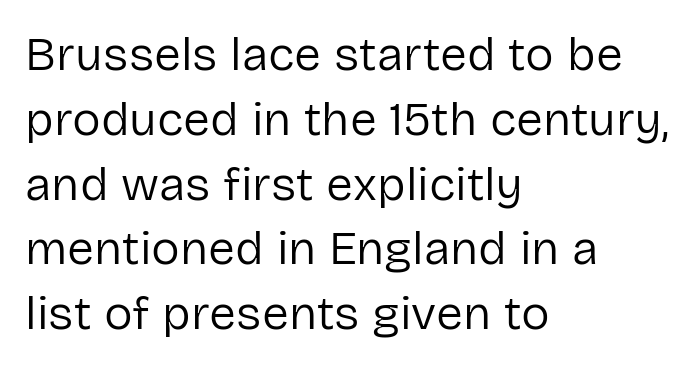
{"serif": "no", "italic": "no", "bold": "no", "weight": "regular", "width": "normal", "stroke_contrast": "low", "x_height": "medium", "monospaced": "no", "underline": "no", "align": "left", "line_spacing": "normal", "line_spacing_ratio": 1.35, "letter_spacing": "normal", "letter_spacing_em": 0.0, "glyph_px": 48}
